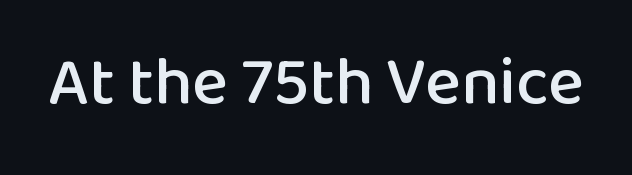
The image shows 68 px sans-serif type, upright; set normal letter spacing, not underlined; low stroke contrast and a medium x-height.
